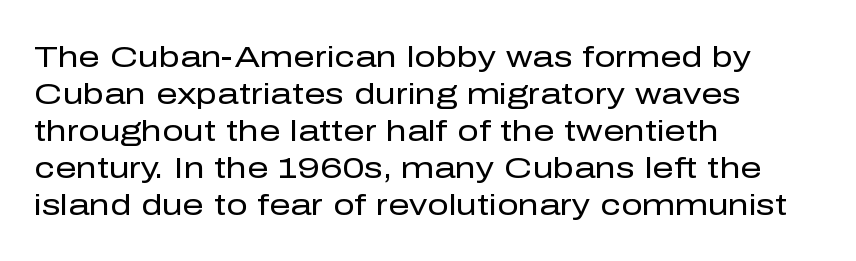
{"serif": "no", "italic": "no", "bold": "no", "weight": "regular", "width": "normal", "stroke_contrast": "low", "x_height": "medium", "monospaced": "no", "underline": "no", "align": "left", "line_spacing_ratio": 1.23, "letter_spacing": "normal", "letter_spacing_em": 0.0, "glyph_px": 30}
